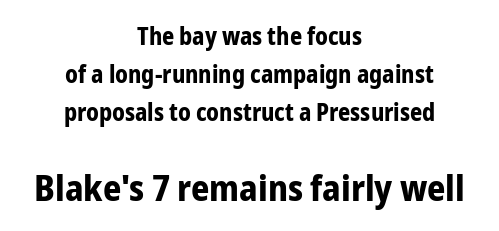
{"serif": "no", "italic": "no", "bold": "yes", "weight": "bold", "width": "condensed", "stroke_contrast": "low", "x_height": "medium", "monospaced": "no", "underline": "no", "align": "center", "line_spacing": "normal", "line_spacing_ratio": 1.58, "letter_spacing": "normal", "letter_spacing_em": 0.0, "larger_block": "second", "size_ratio": 1.5, "glyph_px": 36}
